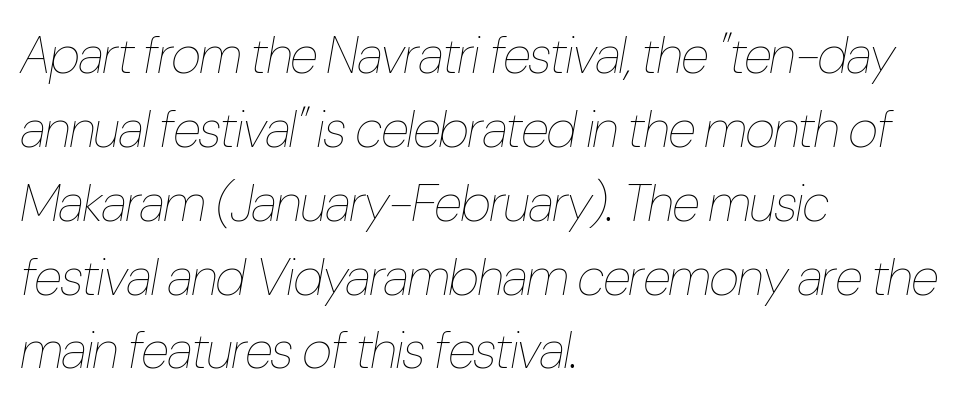
Q: Is the text bold? A: No.
Q: Is the text italic (slanted)? A: Yes, it leans right by about 10 degrees.
Q: Is the text underlined? A: No.
Q: How is the paragraph aligned? A: Left-aligned.
Q: Is the spacing between letters normal or unusually wide? A: Normal.
Q: Is the spacing between lines tight, normal or loose? A: Normal.
Q: Width (condensed, normal, or wide)? A: Condensed.
Q: Stroke contrast? A: Low.
Q: x-height? A: Medium.
Q: Monospaced? A: No.
